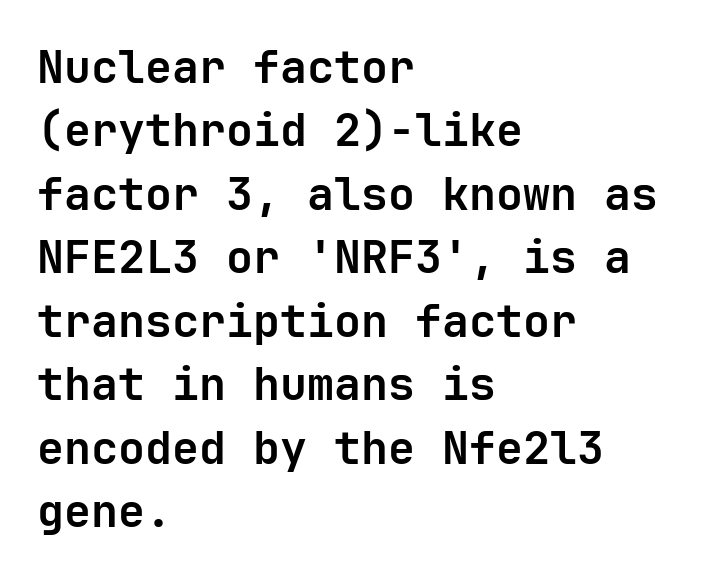
{"serif": "no", "italic": "no", "bold": "yes", "weight": "bold", "width": "normal", "stroke_contrast": "low", "x_height": "medium", "monospaced": "yes", "underline": "no", "align": "left", "line_spacing": "normal", "line_spacing_ratio": 1.41, "letter_spacing": "normal", "letter_spacing_em": 0.0, "glyph_px": 45}
